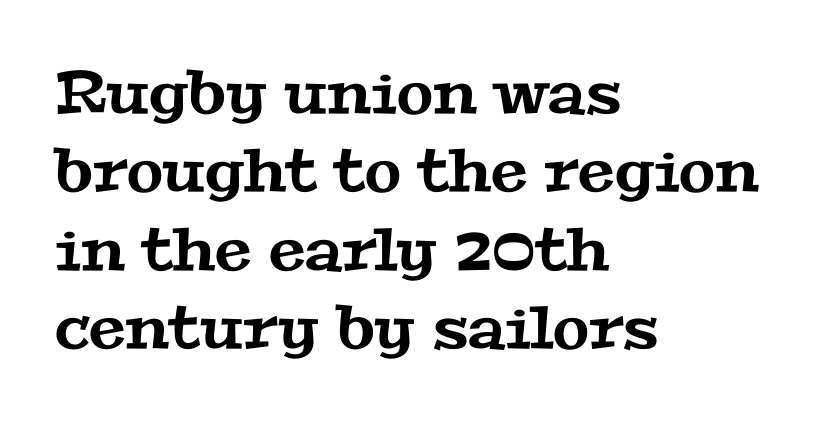
{"serif": "yes", "width": "wide", "stroke_contrast": "medium", "x_height": "medium", "monospaced": "no", "underline": "no", "align": "left", "line_spacing": "normal", "line_spacing_ratio": 1.33, "letter_spacing": "normal", "letter_spacing_em": 0.0, "glyph_px": 59}
